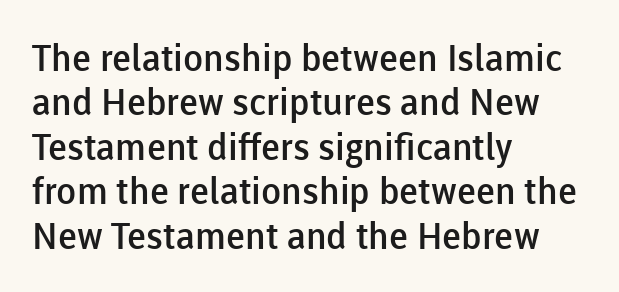
The image shows 37 px semibold sans-serif type, upright; set left-aligned, line spacing 1.2x, normal letter spacing, not underlined; low stroke contrast and a medium x-height.
